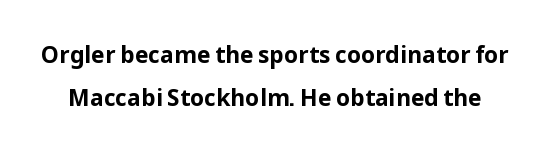
{"italic": "no", "bold": "yes", "underline": "no", "line_spacing_ratio": 1.85, "letter_spacing": "normal", "letter_spacing_em": 0.0, "glyph_px": 23}
